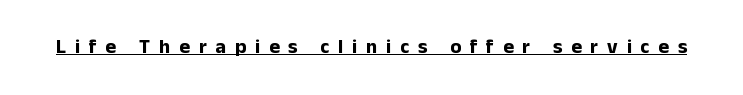
Q: Is the text bold? A: Yes.
Q: Is the text italic (slanted)? A: No, it is upright.
Q: Is the text underlined? A: Yes.
Q: Is the spacing between letters normal or unusually wide? A: Unusually wide.
